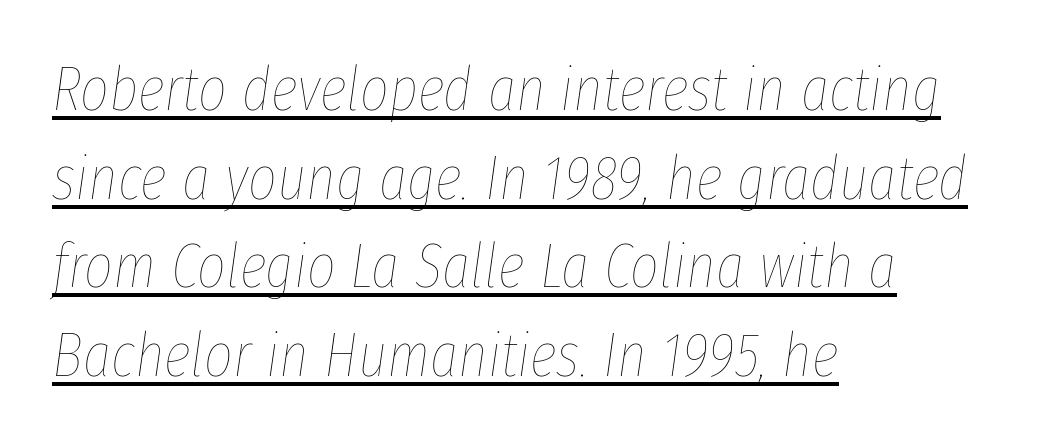
Evenly set lines give the paragraph a standard silhouette. The paragraph has a hard left edge and a soft right edge. Inter-character spacing is left at the font's built-in metrics. Glance below the letters and you will spot a drawn line.
